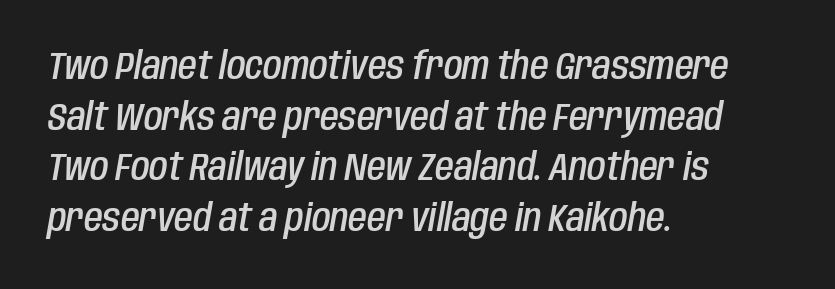
Q: Is the text bold? A: Semi-bold.
Q: Is the text italic (slanted)? A: Yes, it leans right by about 10 degrees.
Q: Is the text underlined? A: No.
Q: How is the paragraph aligned? A: Left-aligned.
Q: Is the spacing between letters normal or unusually wide? A: Normal.
Q: Is the spacing between lines tight, normal or loose? A: Normal.
Q: Width (condensed, normal, or wide)? A: Condensed.
Q: Stroke contrast? A: Low.
Q: x-height? A: Large.
Q: Monospaced? A: No.
